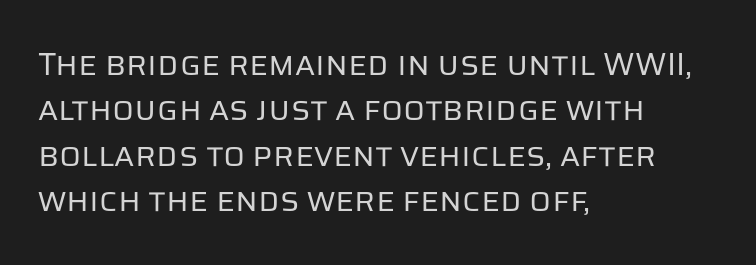
Posture: straight, roman, zero tilt. Normally led — the rows are evenly, conventionally spaced. The face looks like a standard text weight, possibly lighter. The rendering anchors every line to the left-hand side. Words appear dense and cohesive because spacing is normal. Proportional: the letters do not fall into vertical columns.
